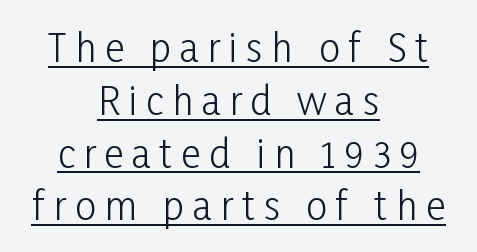
{"serif": "no", "italic": "no", "bold": "no", "weight": "light", "width": "condensed", "stroke_contrast": "low", "x_height": "medium", "monospaced": "no", "underline": "yes", "align": "center", "line_spacing": "normal", "line_spacing_ratio": 1.39, "letter_spacing": "wide", "letter_spacing_em": 0.23, "glyph_px": 38}
